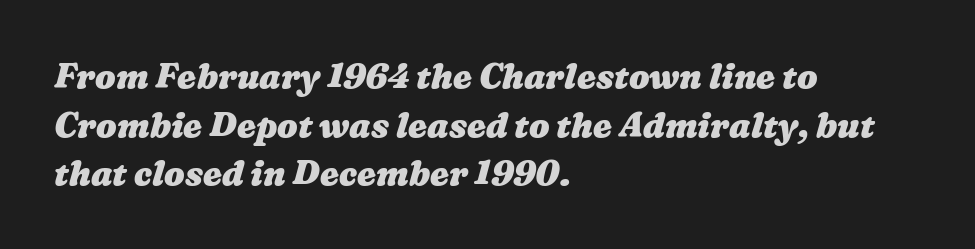
{"bold": "yes", "weight": "heavy", "width": "wide", "stroke_contrast": "medium", "x_height": "medium", "monospaced": "no", "underline": "no", "align": "left", "line_spacing": "normal", "line_spacing_ratio": 1.43, "letter_spacing": "normal", "letter_spacing_em": 0.0, "glyph_px": 34}
